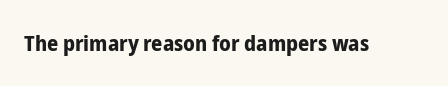
The image shows 22 px bold type, upright; set normal letter spacing, not underlined.
